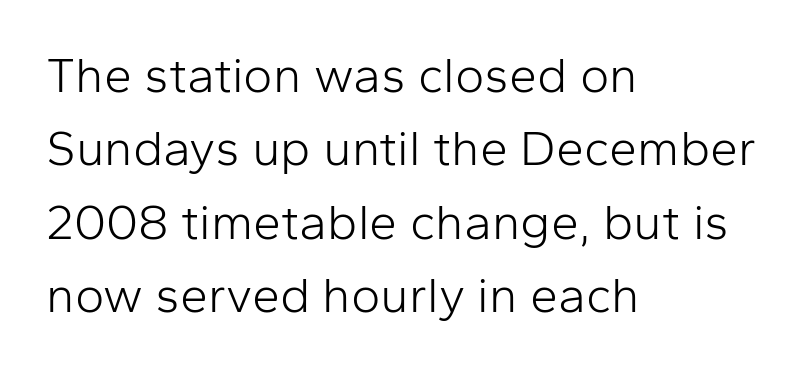
The image shows 50 px light sans-serif type, upright; set left-aligned, normal line spacing (1.47x), normal letter spacing, not underlined; low stroke contrast and a medium x-height.
